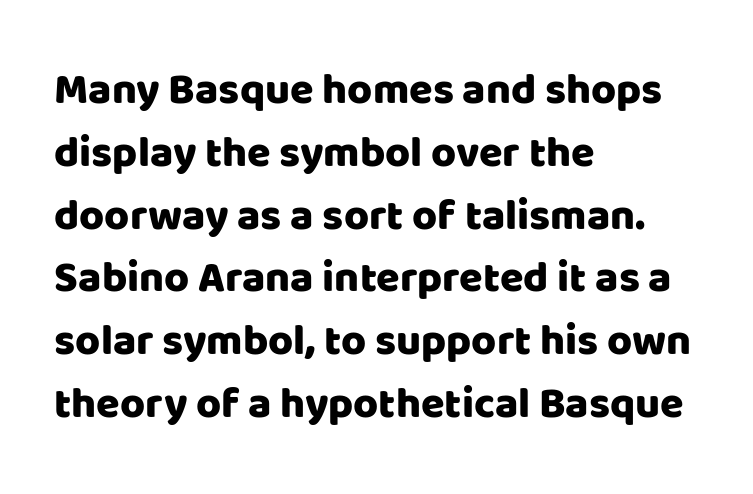
Q: Is the text italic (slanted)? A: No, it is upright.
Q: Is the typeface a serif or a sans-serif typeface? A: Sans-serif.
Q: Is the text underlined? A: No.
Q: How is the paragraph aligned? A: Left-aligned.
Q: Is the spacing between letters normal or unusually wide? A: Normal.
Q: Is the spacing between lines tight, normal or loose? A: Normal.
Q: Width (condensed, normal, or wide)? A: Normal.
Q: Stroke contrast? A: Low.
Q: x-height? A: Large.
Q: Monospaced? A: No.
